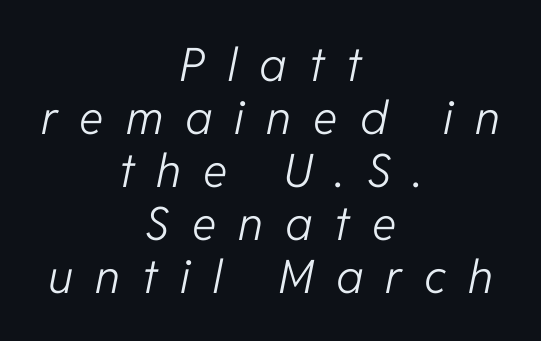
{"italic": "yes", "lean": "right", "slant_degrees": 11, "bold": "no", "weight": "light", "width": "normal", "stroke_contrast": "low", "x_height": "medium", "monospaced": "no", "underline": "no", "align": "center", "line_spacing": "tight", "line_spacing_ratio": 1.15, "letter_spacing": "wide", "letter_spacing_em": 0.48, "glyph_px": 46}
